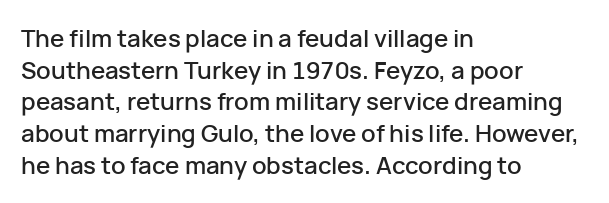
The image shows 24 px text type, upright; set left-aligned, normal line spacing (1.32x), normal letter spacing, not underlined.
